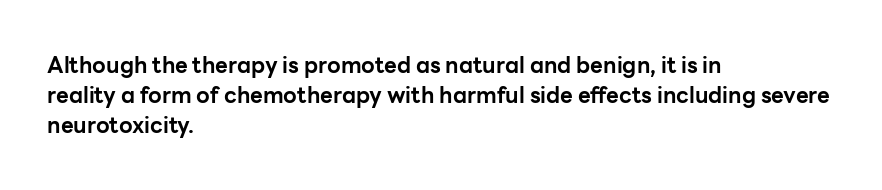
Italic: no, the glyphs are upright roman. Standard letterfit; no display-style spreading of the glyphs. Glance below the letters and you will spot only blank space. Its strokes are broad and dark, the hallmark of bold type.
